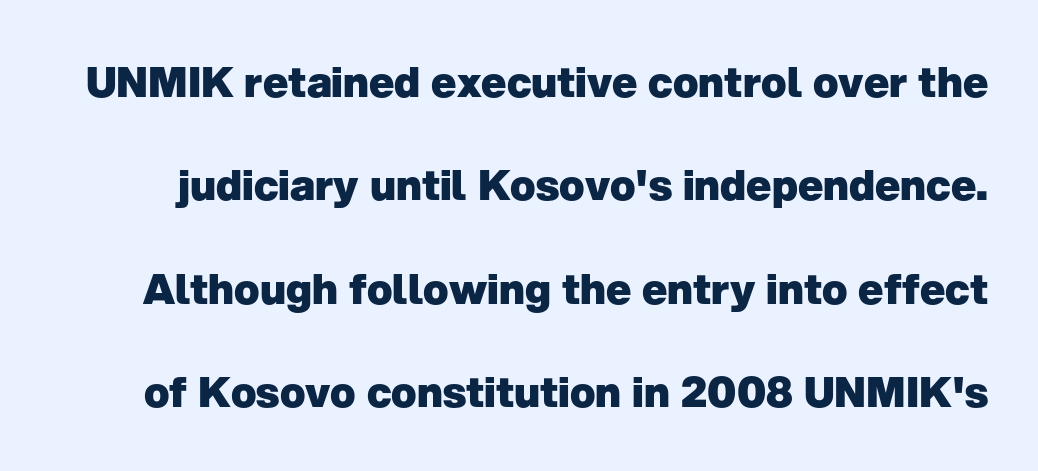
{"serif": "no", "italic": "no", "bold": "yes", "weight": "heavy", "width": "normal", "stroke_contrast": "low", "x_height": "medium", "monospaced": "no", "underline": "no", "line_spacing": "loose", "line_spacing_ratio": 2.46, "letter_spacing": "normal", "letter_spacing_em": 0.0, "glyph_px": 42}
